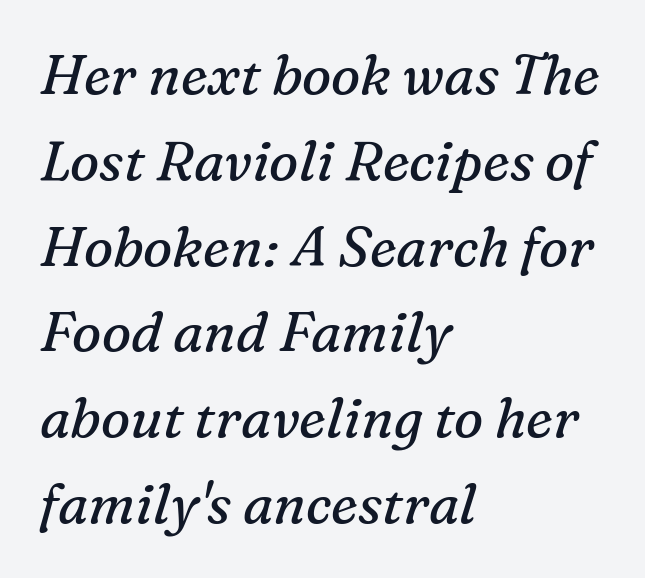
{"serif": "yes", "italic": "yes", "lean": "right", "slant_degrees": 16, "bold": "no", "weight": "regular", "width": "normal", "stroke_contrast": "medium", "x_height": "medium", "monospaced": "no", "underline": "no", "align": "left", "line_spacing": "normal", "line_spacing_ratio": 1.56, "letter_spacing": "normal", "letter_spacing_em": 0.0, "glyph_px": 55}
